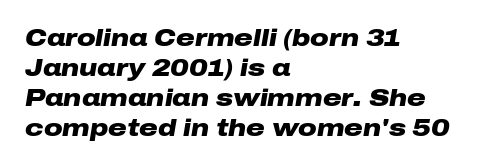
Does the weight exceed regular? Yes, all the way to bold. Does extra space separate the letters? No, they use regular spacing. The text carries the slant typical of an italic or oblique font. Vertically, the passage feels balanced, rows spaced as you'd expect. Each line starts at the same left margin while the right side varies. Check the space under the baseline: it is left empty.
